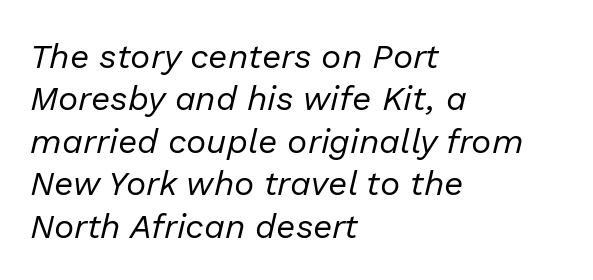
The image shows 34 px regular-weight type, italic (leaning right); set left-aligned, normal line spacing (1.25x), normal letter spacing, not underlined; low stroke contrast and a medium x-height.
